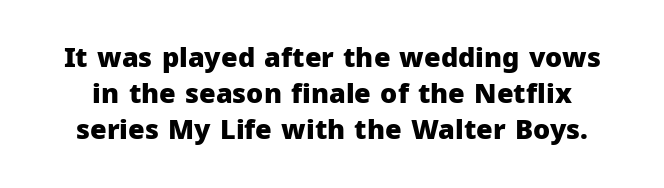
Q: Is the text bold? A: Yes.
Q: Is the text italic (slanted)? A: No, it is upright.
Q: Is the text underlined? A: No.
Q: Is the spacing between letters normal or unusually wide? A: Normal.
Q: Is the spacing between lines tight, normal or loose? A: Normal.
